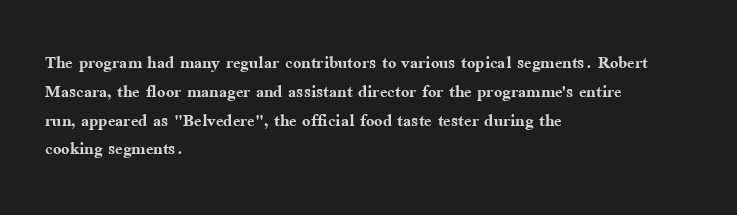
{"italic": "no", "bold": "yes", "underline": "no", "align": "left", "line_spacing": "normal", "line_spacing_ratio": 1.31, "letter_spacing": "normal", "letter_spacing_em": 0.0, "glyph_px": 22}
